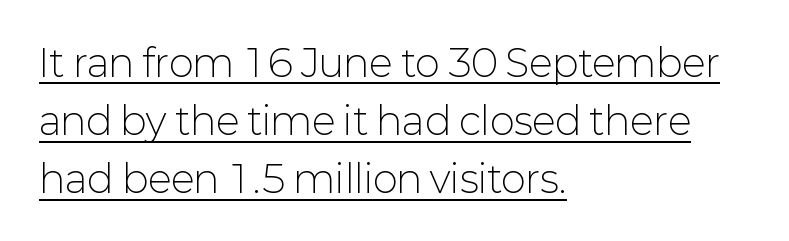
Q: Is the text bold? A: No.
Q: Is the text italic (slanted)? A: No, it is upright.
Q: Is the typeface a serif or a sans-serif typeface? A: Sans-serif.
Q: Is the text underlined? A: Yes.
Q: How is the paragraph aligned? A: Left-aligned.
Q: Is the spacing between letters normal or unusually wide? A: Normal.
Q: Is the spacing between lines tight, normal or loose? A: Normal.
Q: Width (condensed, normal, or wide)? A: Normal.
Q: Stroke contrast? A: Low.
Q: x-height? A: Medium.
Q: Monospaced? A: No.
